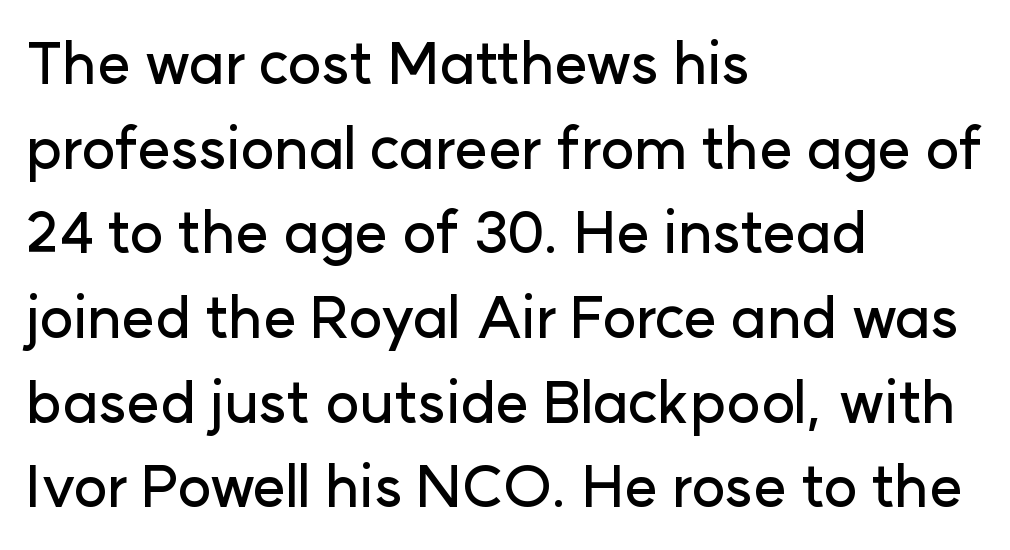
{"serif": "no", "italic": "no", "width": "normal", "stroke_contrast": "low", "x_height": "medium", "monospaced": "no", "underline": "no", "align": "left", "line_spacing": "normal", "line_spacing_ratio": 1.46, "letter_spacing": "normal", "letter_spacing_em": 0.0, "glyph_px": 58}
